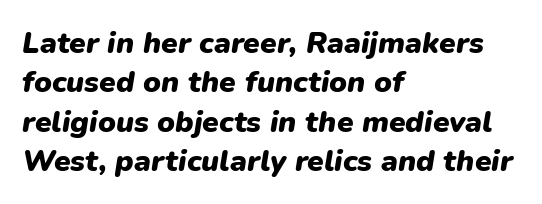
The space beneath each line is pristine and unruled. The whole block is typeset with a tilt. Where is the straight margin? On the left. The letterforms sit shoulder to shoulder at normal distance. Weight check: bold — yes, fully. Compared with typical paragraphs, the rows here are spaced about the same.
